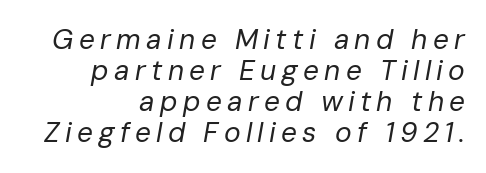
Caption: multi-line text, flush right, ragged left. Stroke mass is kept to a normal reading level or below. Every character sits at an angle, as italics do. Underline: absent. Quick note: interline space is minimal.
